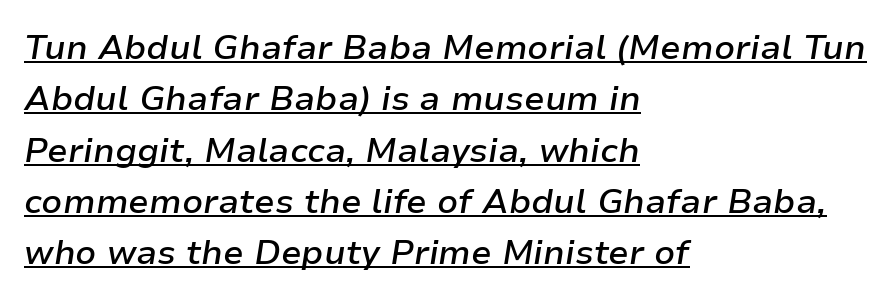
The image shows 34 px semibold type, italic (leaning right); set left-aligned, normal line spacing (1.51x), normal letter spacing, underlined; low stroke contrast and a medium x-height.
